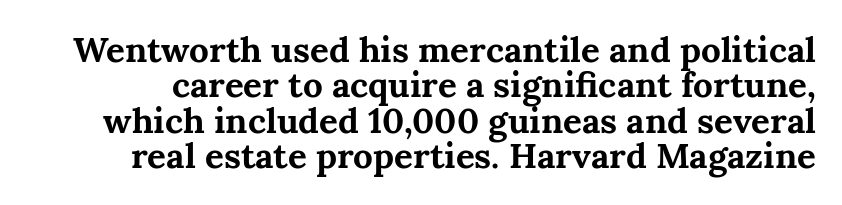
You could call the tracking neutral — neither tight nor loose. Each row of text sits above clean, open space. This is heavy type, rendered in bold. Think of a printed novel: that variable character pitch is what you see here.
